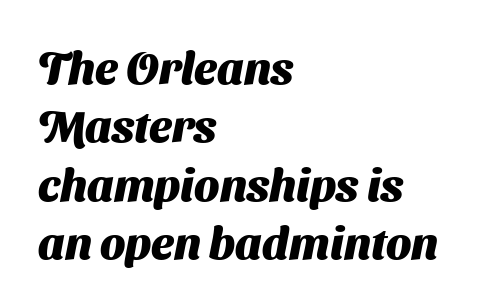
Q: Is the text bold? A: Yes.
Q: Is the typeface a serif or a sans-serif typeface? A: Sans-serif.
Q: Is the text underlined? A: No.
Q: How is the paragraph aligned? A: Left-aligned.
Q: Is the spacing between letters normal or unusually wide? A: Normal.
Q: Is the spacing between lines tight, normal or loose? A: Normal.
Q: Width (condensed, normal, or wide)? A: Normal.
Q: Stroke contrast? A: Medium.
Q: x-height? A: Medium.
Q: Monospaced? A: No.
